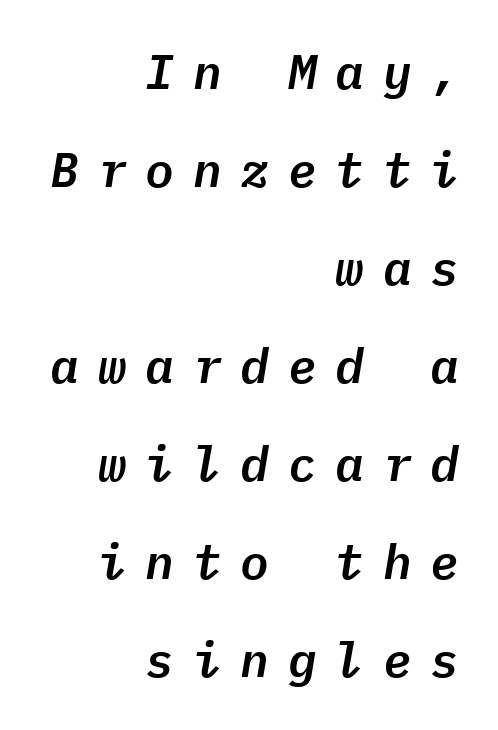
Q: Is the text italic (slanted)? A: Yes, it leans right by about 9 degrees.
Q: Is the text underlined? A: No.
Q: How is the paragraph aligned? A: Right-aligned.
Q: Is the spacing between letters normal or unusually wide? A: Unusually wide.
Q: Is the spacing between lines tight, normal or loose? A: Loose.
Q: Width (condensed, normal, or wide)? A: Normal.
Q: Stroke contrast? A: Low.
Q: x-height? A: Medium.
Q: Monospaced? A: Yes.
